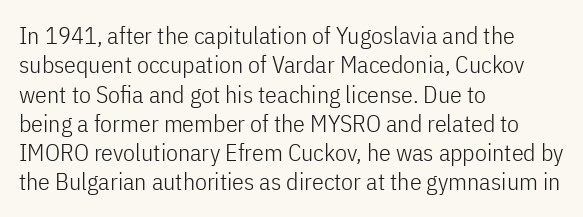
{"italic": "no", "bold": "no", "underline": "no", "align": "left", "line_spacing_ratio": 1.22, "letter_spacing": "normal", "letter_spacing_em": 0.0, "glyph_px": 24}
